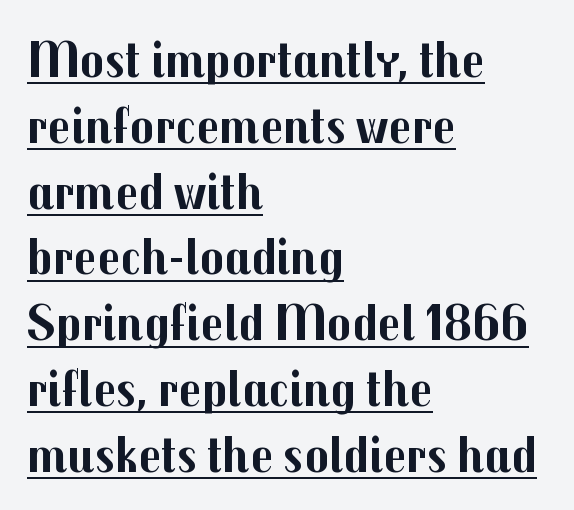
{"serif": "no", "italic": "no", "bold": "yes", "weight": "bold", "width": "normal", "stroke_contrast": "medium", "x_height": "medium", "monospaced": "no", "underline": "yes", "align": "left", "line_spacing": "normal", "line_spacing_ratio": 1.29, "letter_spacing": "normal", "letter_spacing_em": 0.0, "glyph_px": 51}
